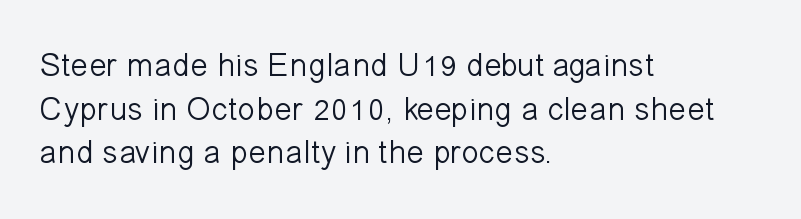
{"serif": "no", "italic": "no", "bold": "no", "weight": "light", "width": "normal", "stroke_contrast": "low", "x_height": "medium", "monospaced": "no", "underline": "no", "align": "left", "line_spacing": "normal", "line_spacing_ratio": 1.32, "letter_spacing": "normal", "letter_spacing_em": 0.0, "glyph_px": 33}
